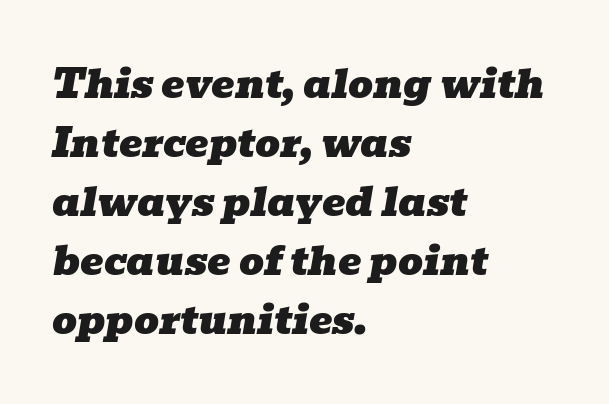
{"serif": "yes", "italic": "yes", "lean": "right", "slant_degrees": 10, "width": "wide", "stroke_contrast": "low", "x_height": "medium", "monospaced": "no", "underline": "no", "align": "left", "line_spacing": "normal", "line_spacing_ratio": 1.51, "letter_spacing": "normal", "letter_spacing_em": 0.0, "glyph_px": 39}
